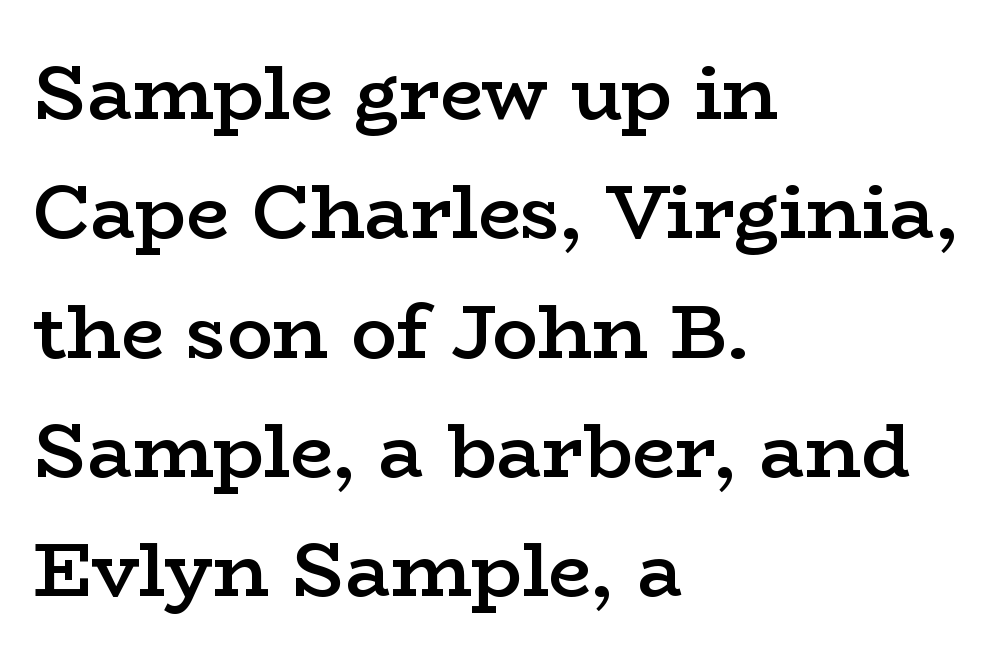
The image shows 76 px semibold, wide serif type, upright; set left-aligned, normal line spacing (1.57x), normal letter spacing, not underlined; low stroke contrast and a medium x-height.
